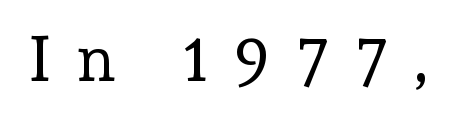
Has an underline been added? It has not. No letter is thick-stroked: the sample isn't bold. A roman cut, with each character standing at attention. Unlike a clean sans, this face finishes its strokes with serifs. Between one letter and the next there's a generous, obvious gap.
